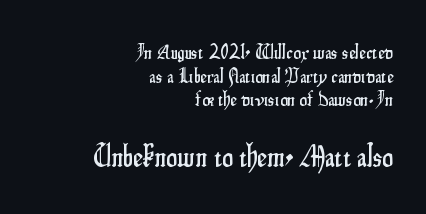
The image shows 31 px condensed sans-serif type, upright; set right-aligned, tight line spacing (1.12x), normal letter spacing, not underlined; the second (bottom) block is 1.48x larger; low stroke contrast and a small x-height.
